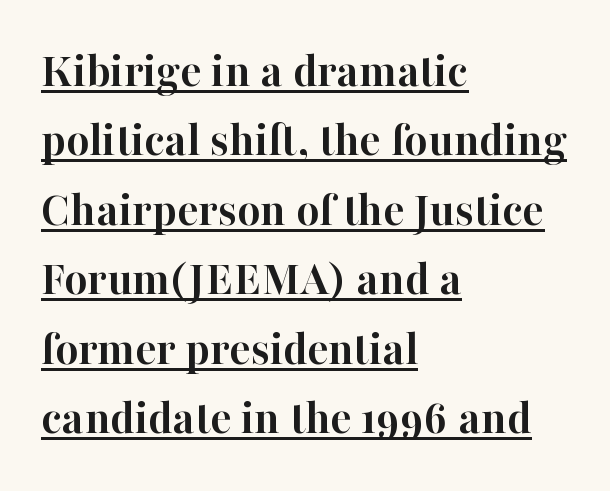
Notice how the stems are strictly vertical — no italics here. Inter-character spacing is left at the font's built-in metrics. Every word sits above its own underline. This sample is left-justified, so line endings fall wherever the words run out. Thick stems and heavy bowls — unmistakably bold. The letters advance in unequal steps, a hallmark of proportional type.
